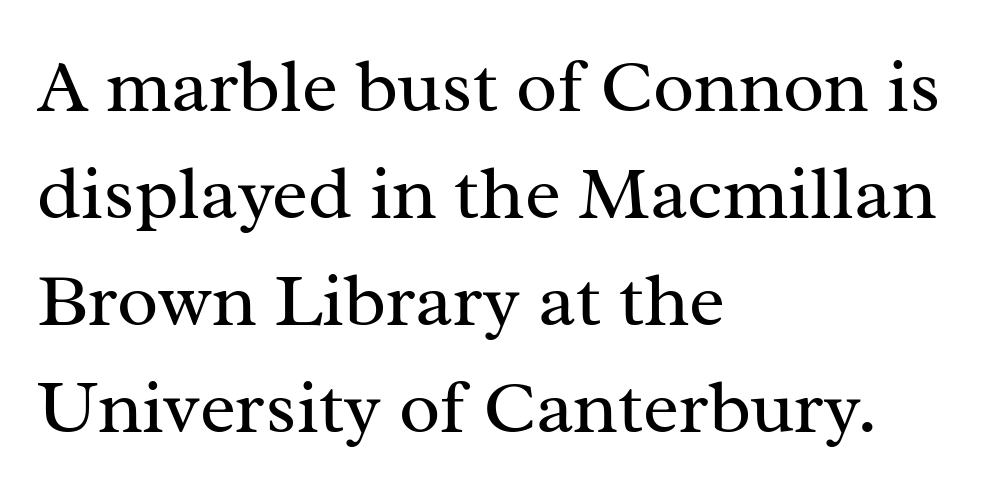
{"serif": "yes", "italic": "no", "bold": "no", "weight": "regular", "width": "normal", "stroke_contrast": "medium", "x_height": "medium", "monospaced": "no", "underline": "no", "align": "left", "line_spacing": "normal", "line_spacing_ratio": 1.41, "letter_spacing": "normal", "letter_spacing_em": 0.0, "glyph_px": 76}
